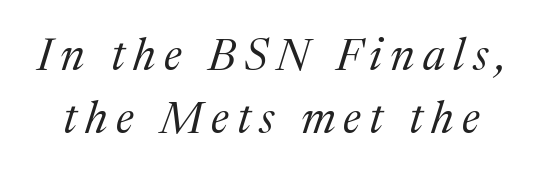
{"serif": "yes", "italic": "yes", "lean": "right", "slant_degrees": 17, "bold": "no", "weight": "regular", "width": "normal", "stroke_contrast": "medium", "x_height": "medium", "monospaced": "no", "underline": "no", "line_spacing": "normal", "line_spacing_ratio": 1.39, "glyph_px": 45}
